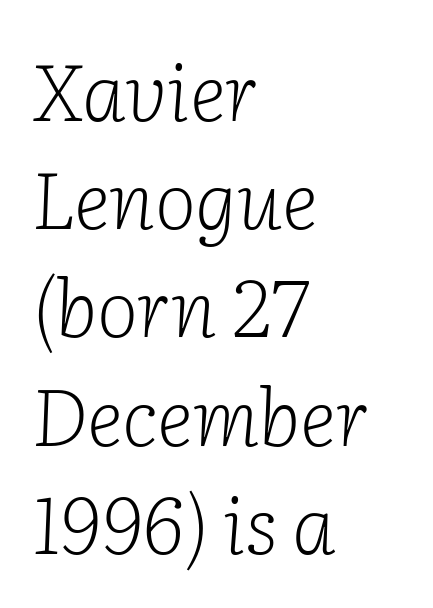
Horizontal bands of white between lines are of average thickness. The glyphs look as if they've been sheared to an angle. The rendering anchors every line to the left-hand side. Does extra space separate the letters? No, they use regular spacing. Only glyphs here, with clear space below each row. Varying glyph widths throughout — classic text-font behaviour.
